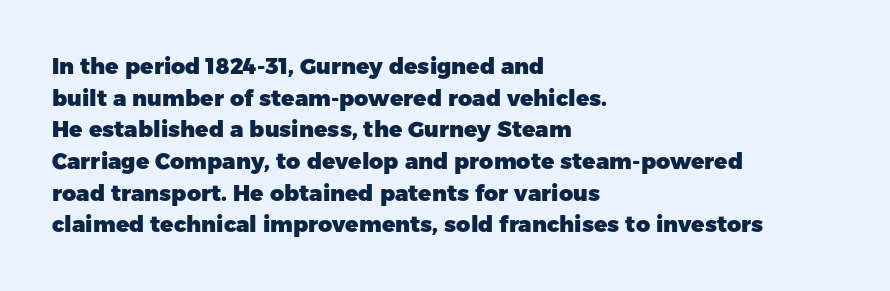
The image shows 22 px bold type, upright; set left-aligned, normal line spacing (1.44x), normal letter spacing, not underlined.
